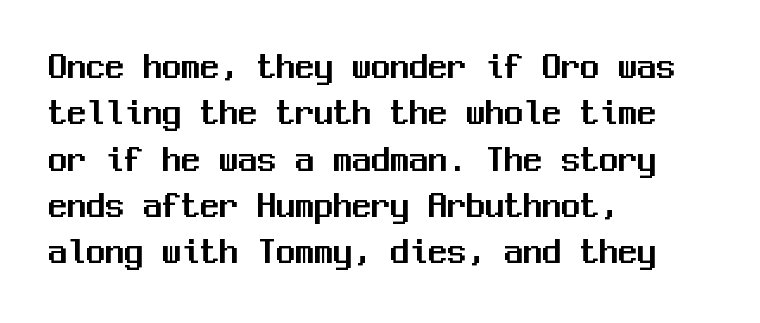
The image shows 38 px sans-serif type, upright, monospaced; set left-aligned, line spacing 1.22x, normal letter spacing, not underlined; medium stroke contrast and a medium x-height.
